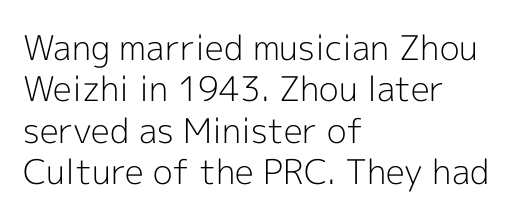
Varying glyph widths throughout — classic text-font behaviour. Here the glyphs are tracked normally, forming tight word shapes. Underlining? Definitely not there. The face looks like a standard text weight, possibly lighter. The typesetter chose a ragged-right arrangement here.
